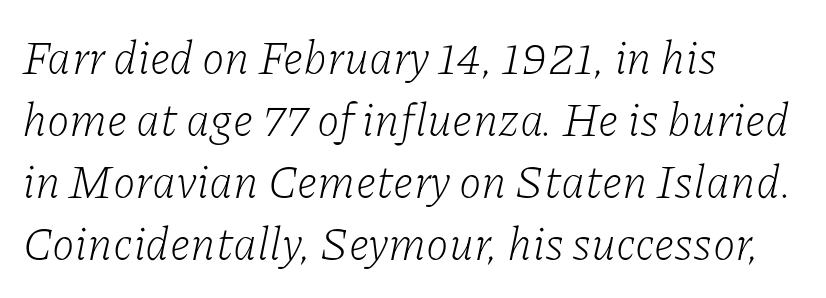
{"serif": "yes", "italic": "yes", "lean": "right", "slant_degrees": 11, "bold": "no", "weight": "light", "width": "normal", "stroke_contrast": "low", "x_height": "medium", "monospaced": "no", "underline": "no", "align": "left", "line_spacing": "normal", "line_spacing_ratio": 1.35, "letter_spacing": "normal", "letter_spacing_em": 0.0, "glyph_px": 46}
